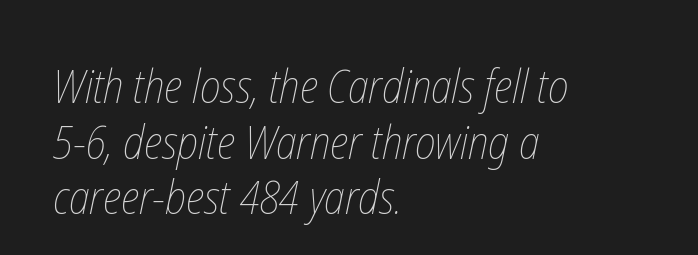
The image shows 46 px thin, condensed type; set left-aligned, line spacing 1.21x, normal letter spacing, not underlined; low stroke contrast and a medium x-height.
